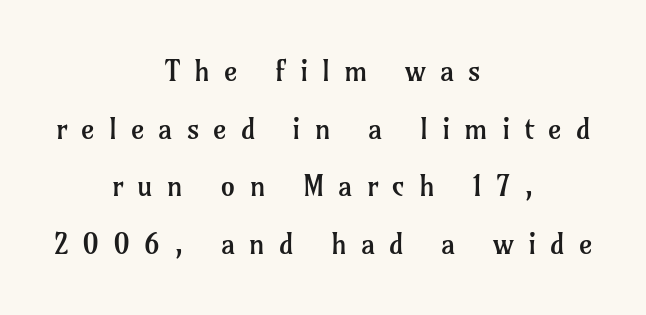
Look at the bottom of the vertical strokes: they flare into serifs here. The words here are not underlined. The passage shown has open, widely tracked lettering throughout. Short and long lines alike share a common midpoint. Is there any slant? The stems are plumb. Character widths vary here, with narrow letters taking less room than wide ones.
